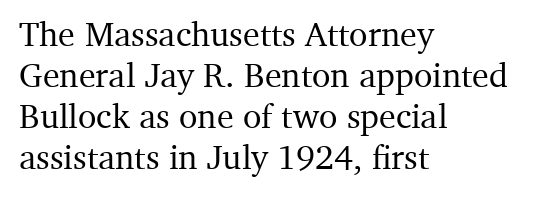
{"serif": "yes", "italic": "no", "width": "normal", "stroke_contrast": "medium", "x_height": "medium", "monospaced": "no", "underline": "no", "align": "left", "line_spacing_ratio": 1.21, "letter_spacing": "normal", "letter_spacing_em": 0.0, "glyph_px": 34}
